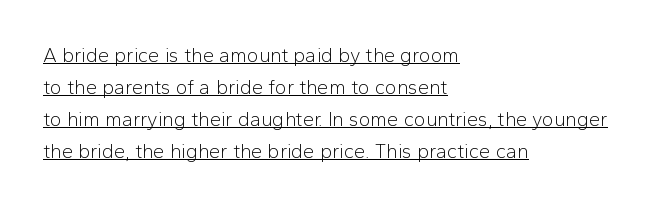
{"italic": "no", "bold": "no", "underline": "yes", "align": "left", "line_spacing": "normal", "line_spacing_ratio": 1.6, "letter_spacing": "normal", "letter_spacing_em": 0.0, "glyph_px": 20}
